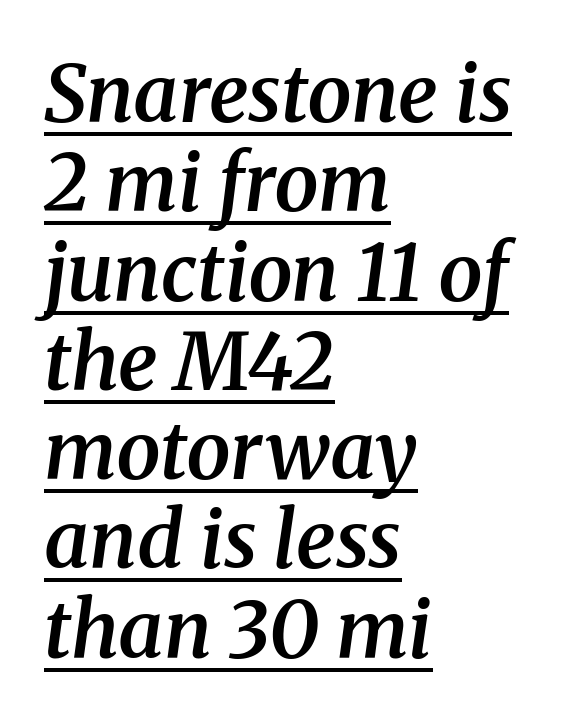
Q: Is the text bold? A: Semi-bold.
Q: Is the text italic (slanted)? A: Yes, it leans right by about 8 degrees.
Q: Is the typeface a serif or a sans-serif typeface? A: Serif.
Q: Is the text underlined? A: Yes.
Q: How is the paragraph aligned? A: Left-aligned.
Q: Is the spacing between letters normal or unusually wide? A: Normal.
Q: Is the spacing between lines tight, normal or loose? A: Tight.
Q: Width (condensed, normal, or wide)? A: Normal.
Q: Stroke contrast? A: Medium.
Q: x-height? A: Medium.
Q: Monospaced? A: No.
